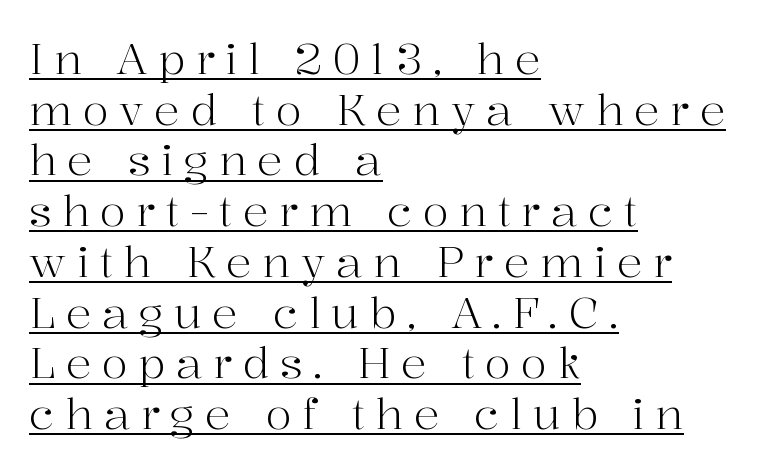
{"serif": "yes", "italic": "no", "bold": "no", "weight": "light", "width": "normal", "stroke_contrast": "high", "x_height": "medium", "monospaced": "no", "underline": "yes", "align": "left", "line_spacing_ratio": 1.18, "letter_spacing": "wide", "letter_spacing_em": 0.24, "glyph_px": 43}
